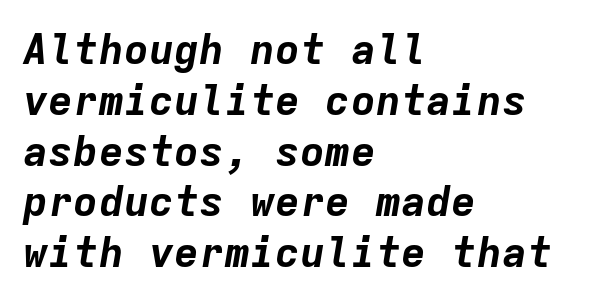
Q: Is the text bold? A: Yes.
Q: Is the text italic (slanted)? A: Yes, it leans right by about 9 degrees.
Q: Is the text underlined? A: No.
Q: How is the paragraph aligned? A: Left-aligned.
Q: Is the spacing between letters normal or unusually wide? A: Normal.
Q: Width (condensed, normal, or wide)? A: Normal.
Q: Stroke contrast? A: Low.
Q: x-height? A: Medium.
Q: Monospaced? A: Yes.
